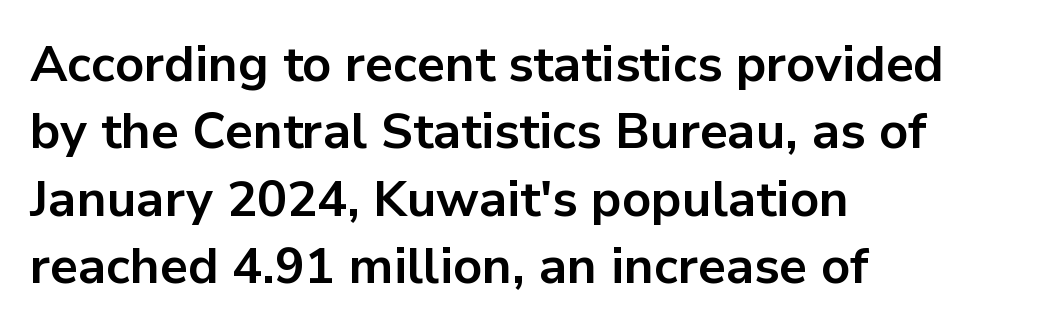
The image shows 50 px bold sans-serif type, upright; set left-aligned, normal line spacing (1.35x), normal letter spacing, not underlined; low stroke contrast and a medium x-height.
